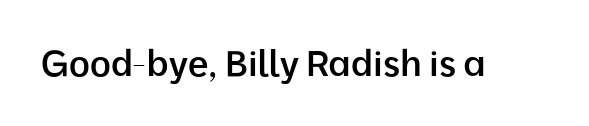
Q: Is the text bold? A: Semi-bold.
Q: Is the text italic (slanted)? A: No, it is upright.
Q: Is the typeface a serif or a sans-serif typeface? A: Sans-serif.
Q: Is the text underlined? A: No.
Q: Is the spacing between letters normal or unusually wide? A: Normal.
Q: Width (condensed, normal, or wide)? A: Normal.
Q: Stroke contrast? A: Low.
Q: x-height? A: Medium.
Q: Monospaced? A: No.
